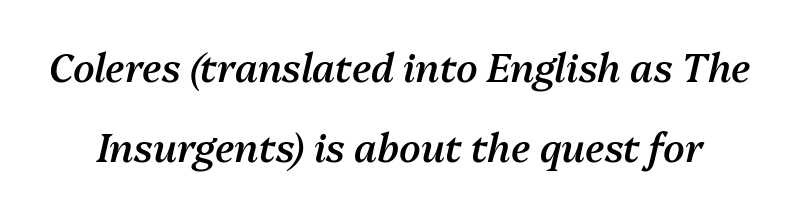
{"italic": "yes", "lean": "right", "slant_degrees": 13, "bold": "semi", "weight": "semibold", "width": "normal", "stroke_contrast": "medium", "x_height": "medium", "monospaced": "no", "underline": "no", "line_spacing": "loose", "line_spacing_ratio": 2.05, "letter_spacing": "normal", "letter_spacing_em": 0.0, "glyph_px": 39}
